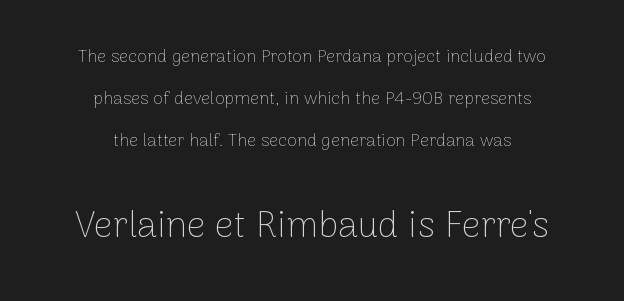
The image shows 37 px thin sans-serif type, upright; set centered, loose line spacing (2.33x), normal letter spacing, not underlined; the second (bottom) block is 2.06x larger; low stroke contrast and a medium x-height.
